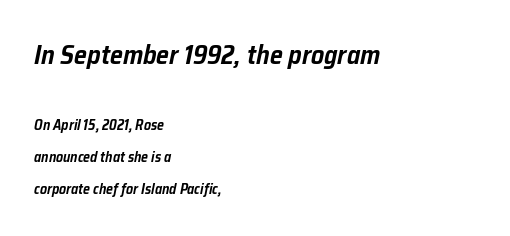
Reading top to bottom, the characters get smaller at the block break. The whole block is typeset with a tilt. No extra tracking has been applied to these lines. Notice the wide empty band between every row — that's loose leading. Clear beneath every line of the passage. This rendering uses left alignment, leaving the right contour irregular.
